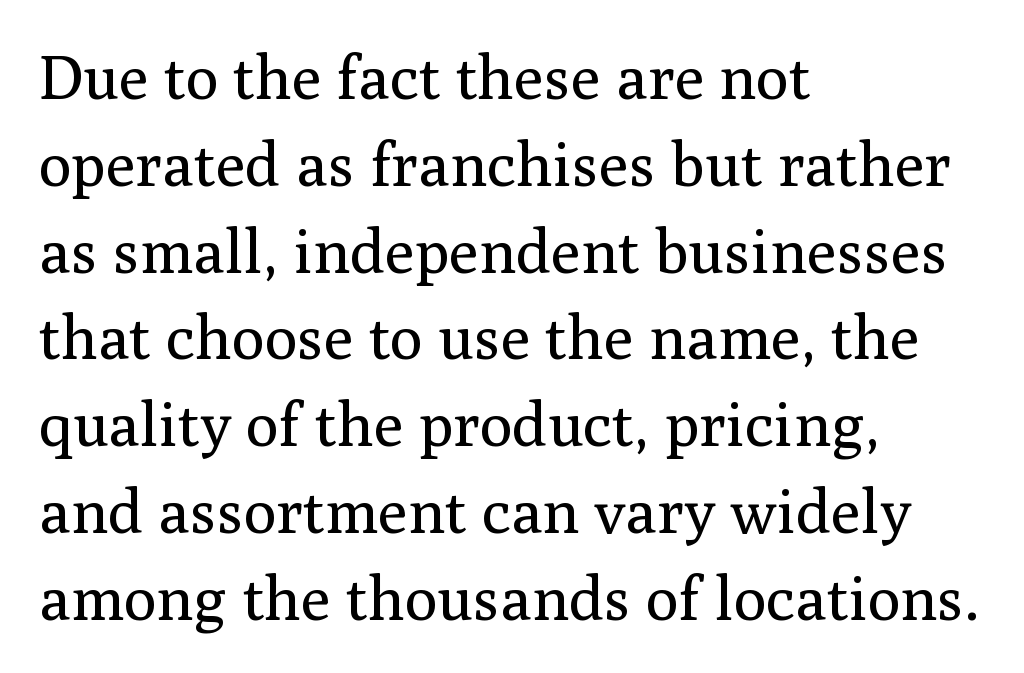
{"serif": "yes", "italic": "no", "bold": "no", "weight": "regular", "width": "normal", "stroke_contrast": "medium", "x_height": "medium", "monospaced": "no", "underline": "no", "align": "left", "line_spacing": "normal", "line_spacing_ratio": 1.4, "letter_spacing": "normal", "letter_spacing_em": 0.0, "glyph_px": 62}
